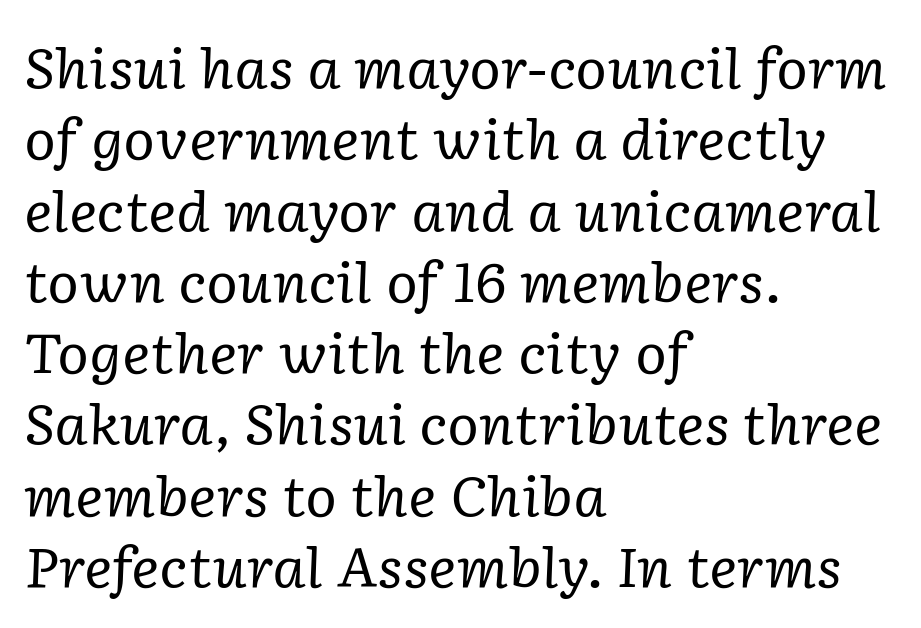
Horizontally, the lines are justified to the leading edge only. You could not count columns in this text — the font is proportionally spaced. Looking at the ascenders, they clearly lean. Whoever set this chose a conventional vertical rhythm.
